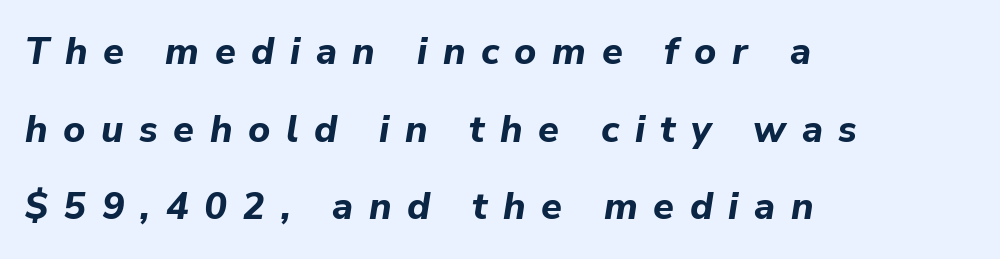
Q: Is the text bold? A: Yes.
Q: Is the text italic (slanted)? A: Yes, it leans right by about 9 degrees.
Q: Is the text underlined? A: No.
Q: How is the paragraph aligned? A: Left-aligned.
Q: Is the spacing between letters normal or unusually wide? A: Unusually wide.
Q: Is the spacing between lines tight, normal or loose? A: Loose.
Q: Width (condensed, normal, or wide)? A: Normal.
Q: Stroke contrast? A: Low.
Q: x-height? A: Medium.
Q: Monospaced? A: No.
